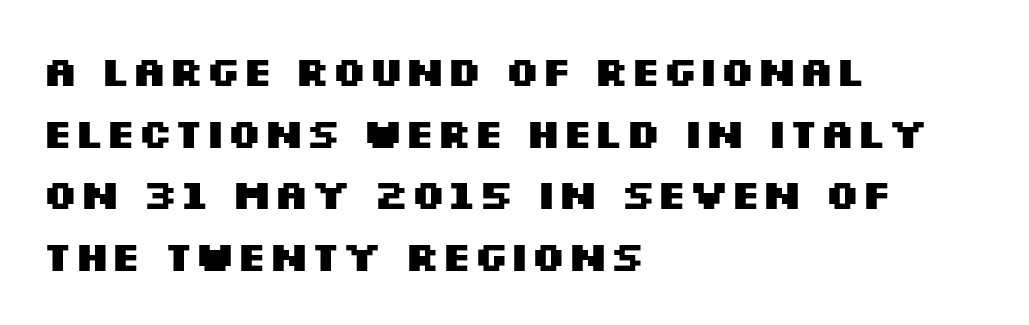
Q: Is the text bold? A: Yes.
Q: Is the text italic (slanted)? A: No, it is upright.
Q: Is the typeface a serif or a sans-serif typeface? A: Sans-serif.
Q: Is the text underlined? A: No.
Q: How is the paragraph aligned? A: Left-aligned.
Q: Is the spacing between letters normal or unusually wide? A: Normal.
Q: Is the spacing between lines tight, normal or loose? A: Normal.
Q: Width (condensed, normal, or wide)? A: Wide.
Q: Stroke contrast? A: Medium.
Q: x-height? A: Large.
Q: Monospaced? A: No.
